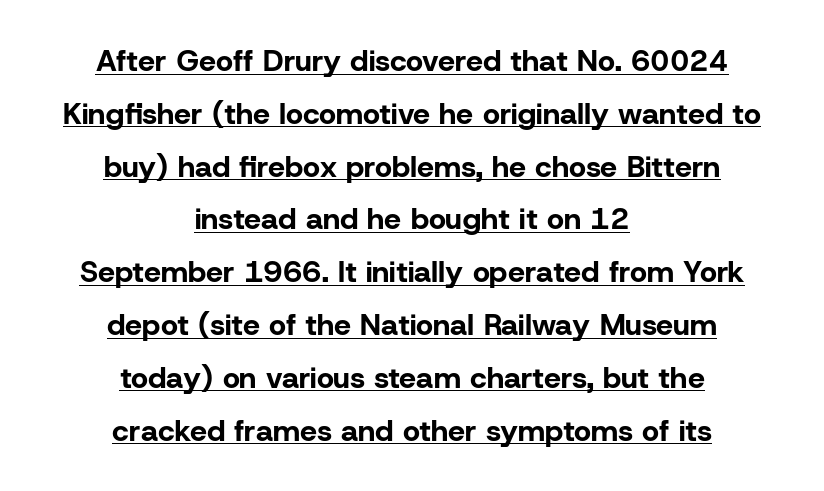
A typographer would call this underscored text. The characters display no serif detailing; their extremities are plain. As a designer I'd log this as weight 700, bold. You can tell it's not italic because the verticals are truly vertical. Compared with typical body copy, the letter spacing here is the same.
